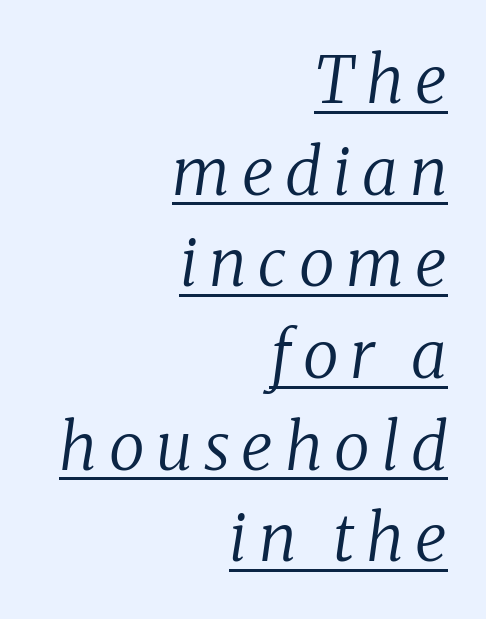
Q: Is the text bold? A: No.
Q: Is the text italic (slanted)? A: Yes, it leans right by about 8 degrees.
Q: Is the typeface a serif or a sans-serif typeface? A: Serif.
Q: Is the text underlined? A: Yes.
Q: How is the paragraph aligned? A: Right-aligned.
Q: Is the spacing between lines tight, normal or loose? A: Normal.
Q: Width (condensed, normal, or wide)? A: Normal.
Q: Stroke contrast? A: Low.
Q: x-height? A: Medium.
Q: Monospaced? A: No.
